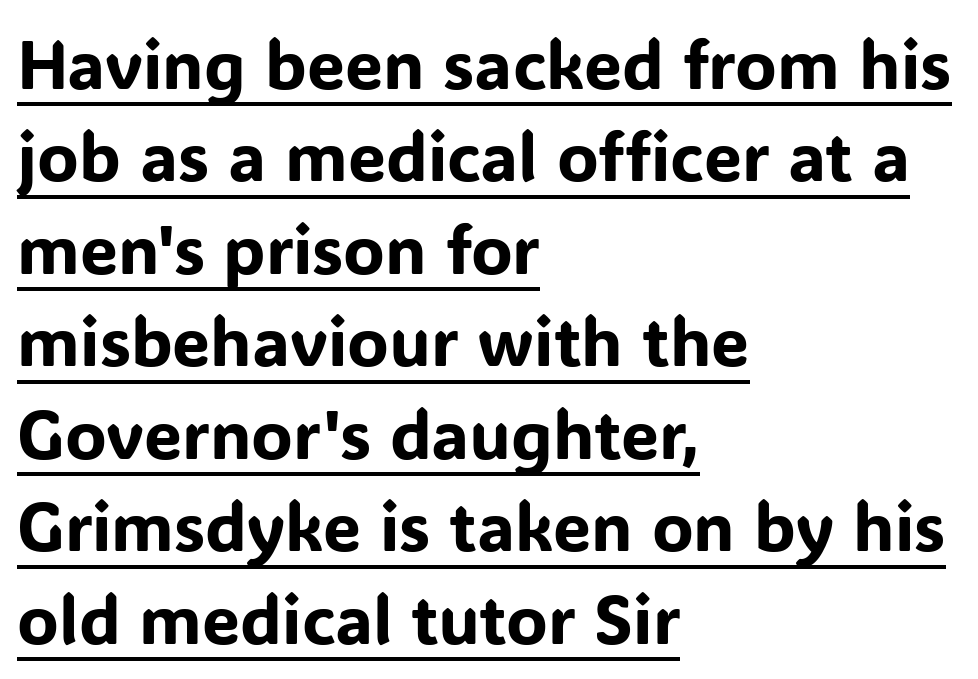
Q: Is the text italic (slanted)? A: No, it is upright.
Q: Is the typeface a serif or a sans-serif typeface? A: Sans-serif.
Q: Is the text underlined? A: Yes.
Q: How is the paragraph aligned? A: Left-aligned.
Q: Is the spacing between letters normal or unusually wide? A: Normal.
Q: Is the spacing between lines tight, normal or loose? A: Normal.
Q: Width (condensed, normal, or wide)? A: Normal.
Q: Stroke contrast? A: Low.
Q: x-height? A: Medium.
Q: Monospaced? A: No.
